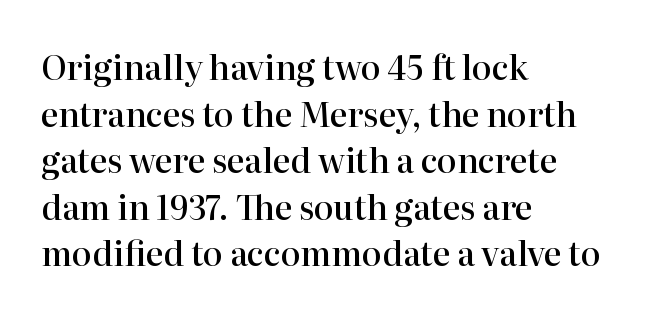
The image shows 33 px semibold serif type, upright; set left-aligned, normal line spacing (1.41x), normal letter spacing, not underlined; high stroke contrast and a medium x-height.
